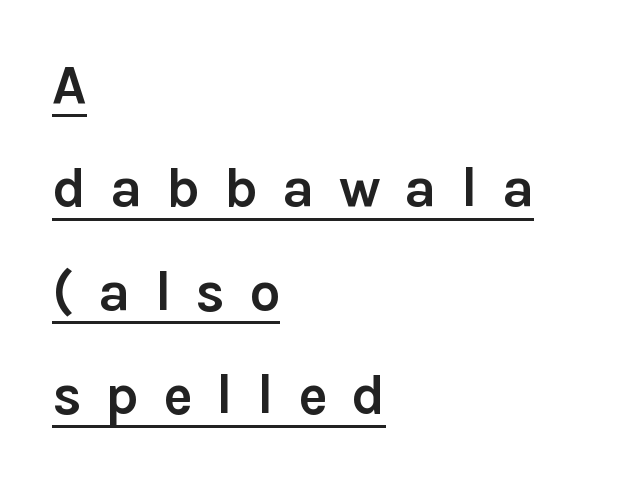
The image shows 55 px semibold sans-serif type, upright; set left-aligned, line spacing 1.88x, unusually wide letter spacing (+0.44 em), underlined; low stroke contrast and a medium x-height.
